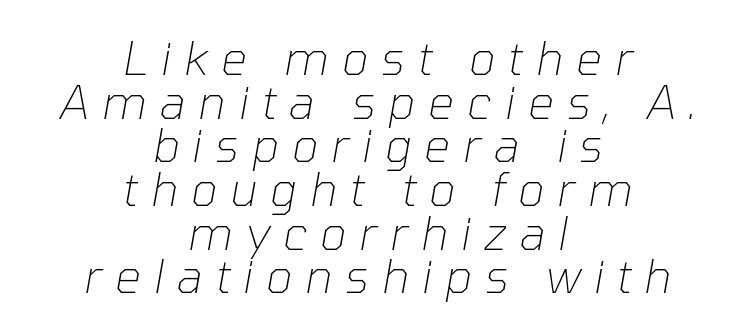
The image shows 46 px thin type, italic (leaning right); set centered, tight line spacing (0.95x), unusually wide letter spacing (+0.28 em), not underlined; low stroke contrast and a medium x-height.
